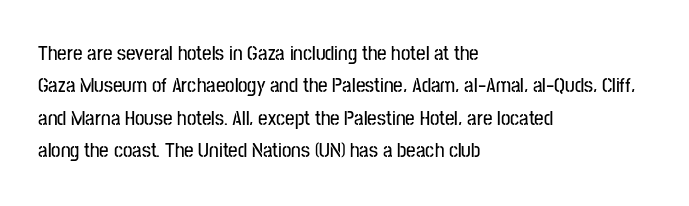
Glyph-to-glyph distance matches everyday printed text. Upright lettering throughout. Notice how descenders clear the ascenders below comfortably — that's standard leading. The strip under each line holds only bare page. Layout note: lines flush left.
